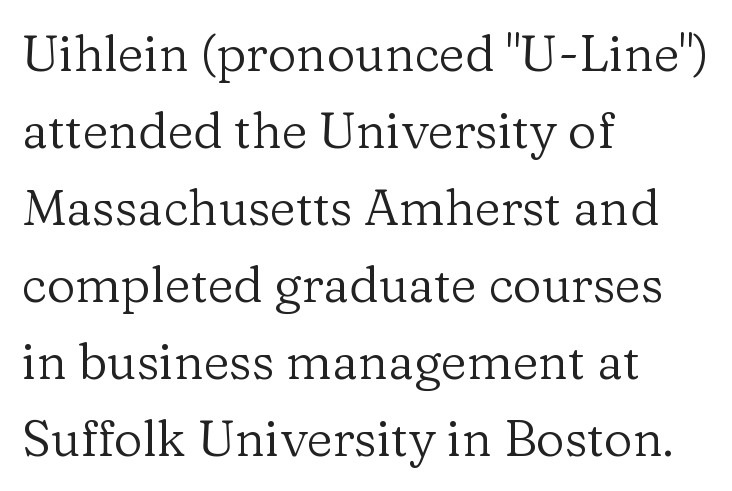
The image shows 50 px regular-weight serif type, upright; set left-aligned, normal line spacing (1.54x), normal letter spacing, not underlined; low stroke contrast and a medium x-height.
